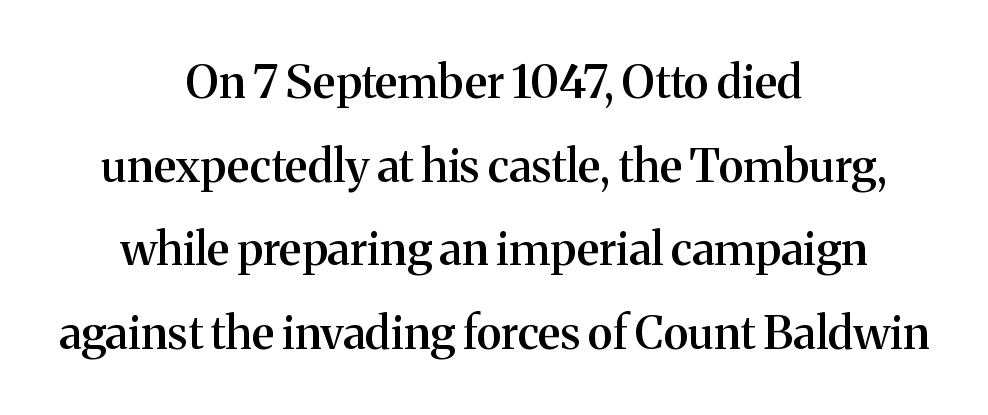
Q: Is the text bold? A: Semi-bold.
Q: Is the text italic (slanted)? A: No, it is upright.
Q: Is the typeface a serif or a sans-serif typeface? A: Serif.
Q: Is the text underlined? A: No.
Q: How is the paragraph aligned? A: Centered.
Q: Is the spacing between letters normal or unusually wide? A: Normal.
Q: Width (condensed, normal, or wide)? A: Normal.
Q: Stroke contrast? A: Medium.
Q: x-height? A: Medium.
Q: Monospaced? A: No.
